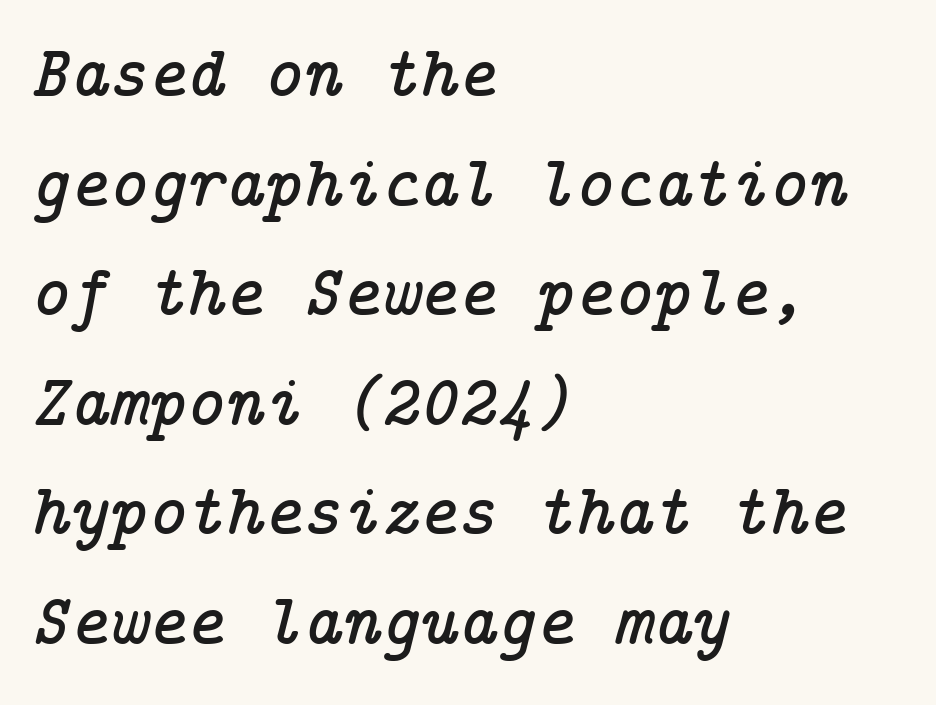
Q: Is the text italic (slanted)? A: Yes, it leans right by about 14 degrees.
Q: Is the typeface a serif or a sans-serif typeface? A: Serif.
Q: Is the text underlined? A: No.
Q: How is the paragraph aligned? A: Left-aligned.
Q: Is the spacing between letters normal or unusually wide? A: Normal.
Q: Is the spacing between lines tight, normal or loose? A: Normal.
Q: Width (condensed, normal, or wide)? A: Normal.
Q: Stroke contrast? A: Low.
Q: x-height? A: Medium.
